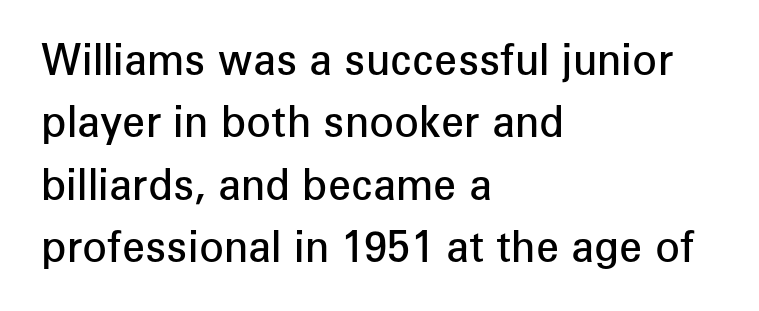
The image shows 41 px semibold sans-serif type, upright; set left-aligned, normal line spacing (1.52x), normal letter spacing, not underlined; low stroke contrast and a medium x-height.
